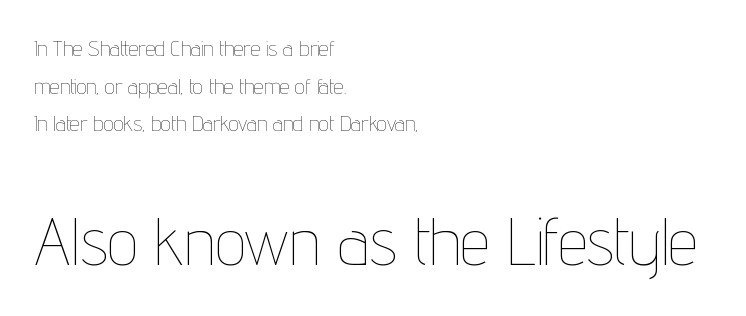
{"italic": "no", "bold": "no", "weight": "thin", "width": "condensed", "stroke_contrast": "low", "x_height": "medium", "monospaced": "no", "underline": "no", "align": "left", "line_spacing_ratio": 1.71, "letter_spacing": "normal", "letter_spacing_em": 0.0, "larger_block": "second", "size_ratio": 3.05, "glyph_px": 67}
